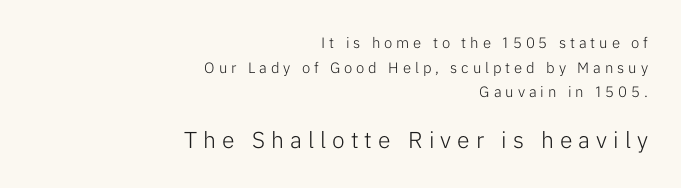
The image shows 23 px text type, upright; set right-aligned, normal line spacing (1.64x), unusually wide letter spacing (+0.26 em), not underlined; the second (bottom) block is 1.53x larger.
